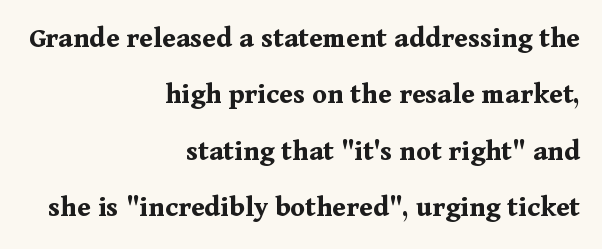
Q: Is the text bold? A: Yes.
Q: Is the text italic (slanted)? A: No, it is upright.
Q: Is the typeface a serif or a sans-serif typeface? A: Serif.
Q: Is the text underlined? A: No.
Q: How is the paragraph aligned? A: Right-aligned.
Q: Is the spacing between letters normal or unusually wide? A: Normal.
Q: Width (condensed, normal, or wide)? A: Normal.
Q: Stroke contrast? A: Medium.
Q: x-height? A: Medium.
Q: Monospaced? A: No.
